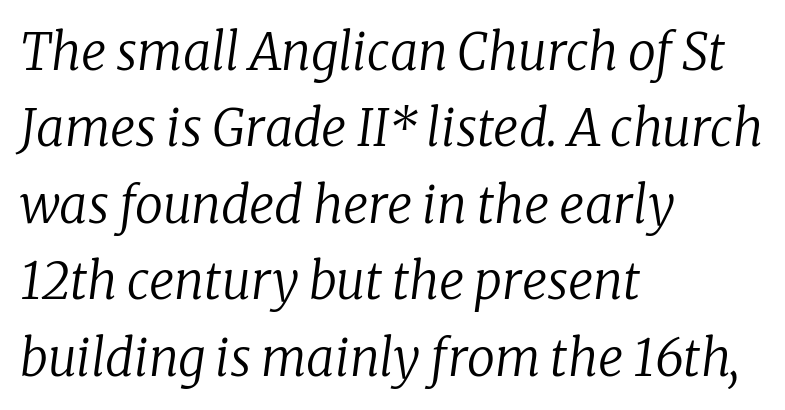
Baseline-to-baseline distance is the conventional proportion of letter height. The characters are drawn with everyday or finer stroke widths. A classic flush-left, rag-right setting is used for this passage. The axis of the letterforms is tilted away from vertical. Do the characters align in a grid? No, the font is proportional.
